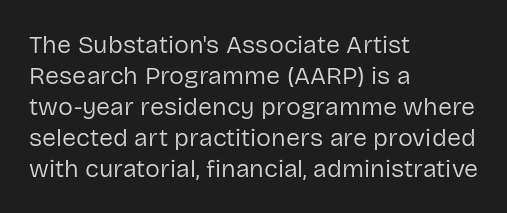
A light-to-regular cut is what we see here. Clear beneath every line of the passage. Vertical strokes here are truly vertical. The passage shown has conventional tracking throughout. Leftover space on each line is placed entirely after the last word.
